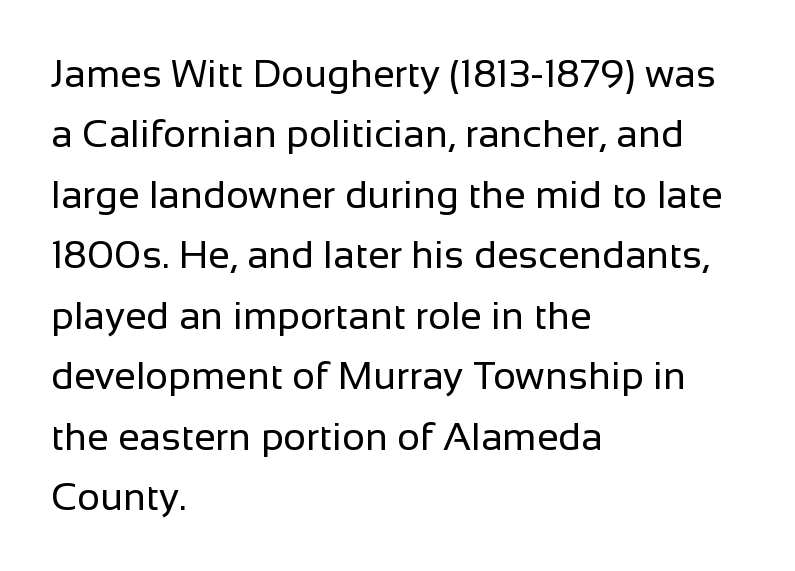
{"serif": "no", "italic": "no", "bold": "no", "weight": "regular", "width": "normal", "stroke_contrast": "low", "x_height": "medium", "monospaced": "no", "underline": "no", "align": "left", "line_spacing": "normal", "line_spacing_ratio": 1.55, "letter_spacing": "normal", "letter_spacing_em": 0.0, "glyph_px": 39}
